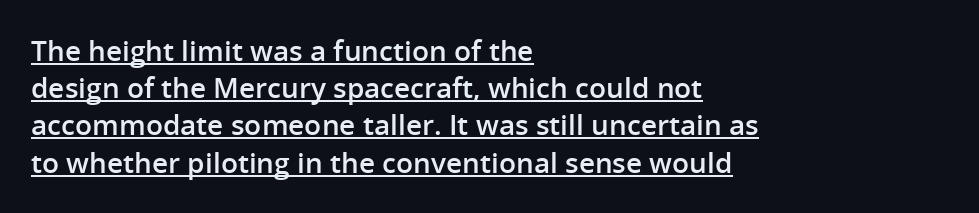
{"serif": "no", "italic": "no", "bold": "semi", "weight": "semibold", "width": "normal", "stroke_contrast": "low", "x_height": "medium", "monospaced": "no", "underline": "yes", "align": "left", "line_spacing": "normal", "line_spacing_ratio": 1.33, "letter_spacing": "normal", "letter_spacing_em": 0.0, "glyph_px": 28}
